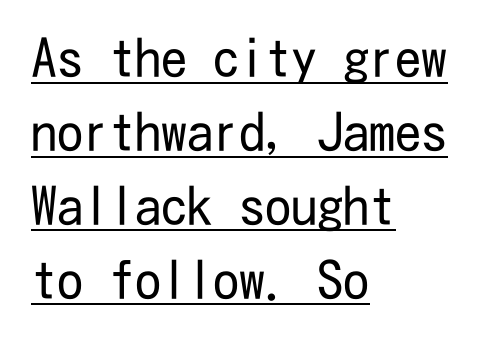
{"serif": "no", "italic": "no", "bold": "no", "weight": "regular", "width": "condensed", "stroke_contrast": "low", "x_height": "medium", "underline": "yes", "align": "left", "line_spacing": "normal", "line_spacing_ratio": 1.42, "letter_spacing": "normal", "letter_spacing_em": 0.0, "glyph_px": 52}
